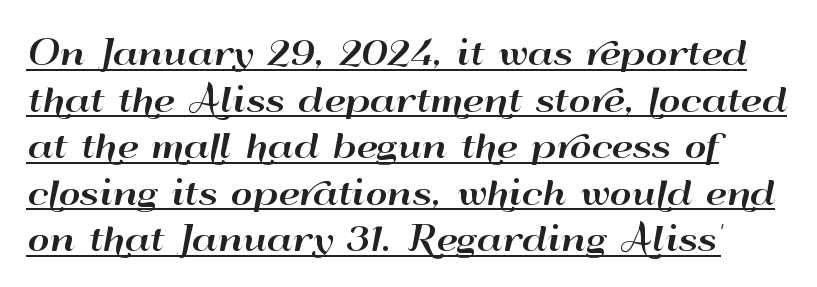
The face used here is proportionally spaced, like ordinary book or web type. Underlining? Definitely there. No extra tracking has been applied to these lines. This sample keeps an unexceptional amount of space between lines. These lines are composed in type without serifs.
